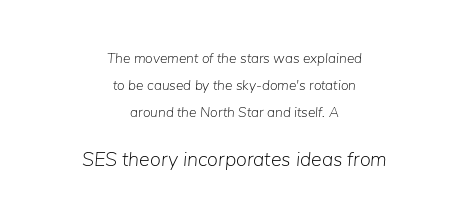
{"italic": "yes", "lean": "right", "slant_degrees": 5, "bold": "no", "underline": "no", "align": "center", "line_spacing": "loose", "line_spacing_ratio": 1.92, "letter_spacing": "normal", "letter_spacing_em": 0.0, "larger_block": "second", "size_ratio": 1.43, "glyph_px": 20}
